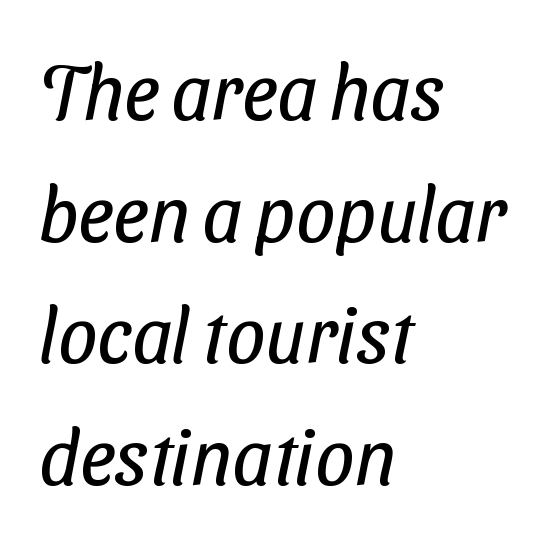
The typeface has the unassuming heft of standard copy or less. The type family on display is of the sans-serif kind. The face used here is proportionally spaced, like ordinary book or web type. The lines in this sample share a left origin and differ only in where they stop. Look at the tracking — it's just the regular setting, nothing added.
